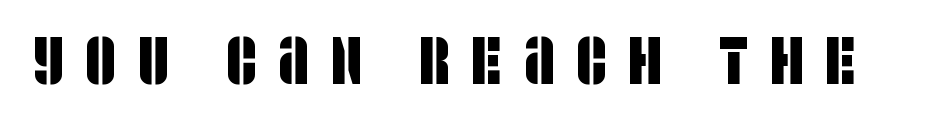
{"serif": "no", "width": "condensed", "stroke_contrast": "low", "x_height": "large", "monospaced": "no", "underline": "no", "letter_spacing": "wide", "letter_spacing_em": 0.31, "glyph_px": 68}
